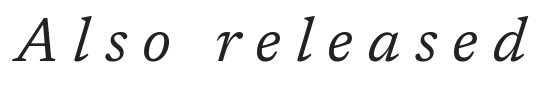
The image shows 61 px regular-weight serif type, italic (leaning right); set unusually wide letter spacing (+0.24 em), not underlined; low stroke contrast and a medium x-height.
